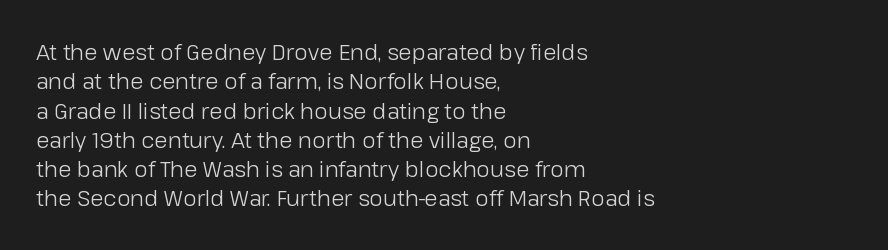
Caption: face not bold, strokes unweighted. Whoever set this chose a conventional vertical rhythm. This sample uses plain, unmodified letter spacing. The lettering stays uniformly vertical, giving the passage a roman look. Rule under the text: the space is simply empty.
